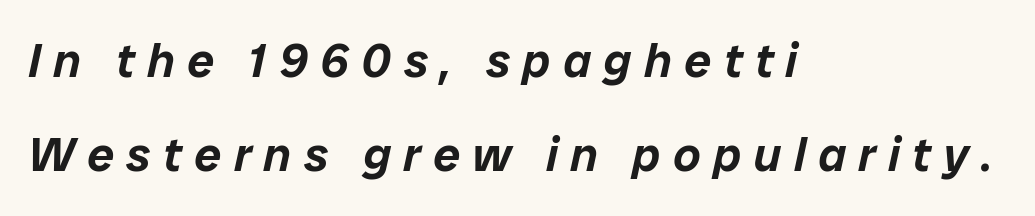
{"italic": "yes", "lean": "right", "slant_degrees": 12, "width": "normal", "stroke_contrast": "low", "x_height": "medium", "monospaced": "no", "underline": "no", "align": "left", "line_spacing": "loose", "line_spacing_ratio": 1.96, "letter_spacing": "wide", "letter_spacing_em": 0.26, "glyph_px": 48}
